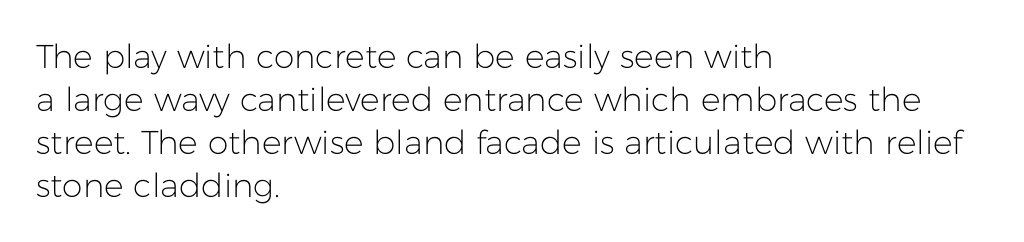
The image shows 33 px light sans-serif type, upright; set left-aligned, normal line spacing (1.3x), normal letter spacing, not underlined; low stroke contrast and a medium x-height.
